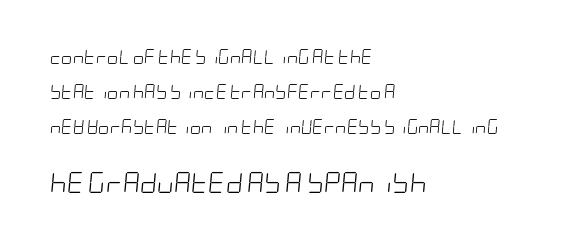
Is there much room between lines? Yes — plenty of vertical air separates them. Weight: not bold — regular or lighter. Glance below the letters and you will spot only blank space. Whoever set this made the second block the dominant, larger element. Style check: oblique. You could call the tracking neutral — neither tight nor loose.
